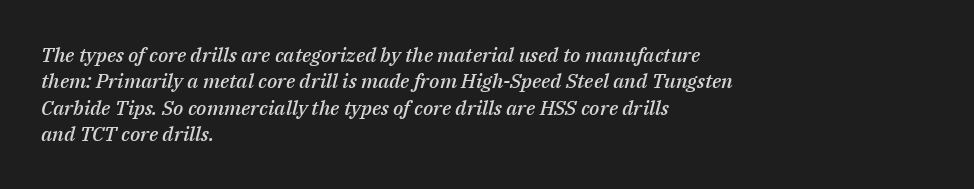
Q: Is the text bold? A: Semi-bold.
Q: Is the text italic (slanted)? A: Yes, it leans right by about 14 degrees.
Q: Is the text underlined? A: No.
Q: How is the paragraph aligned? A: Left-aligned.
Q: Is the spacing between letters normal or unusually wide? A: Normal.
Q: Is the spacing between lines tight, normal or loose? A: Normal.
